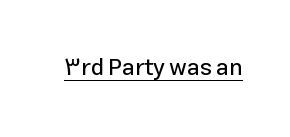
You can see a thin bar hugging the bottom of the glyphs. This rendering leaves character spacing at its baseline value. Style check: upright.
